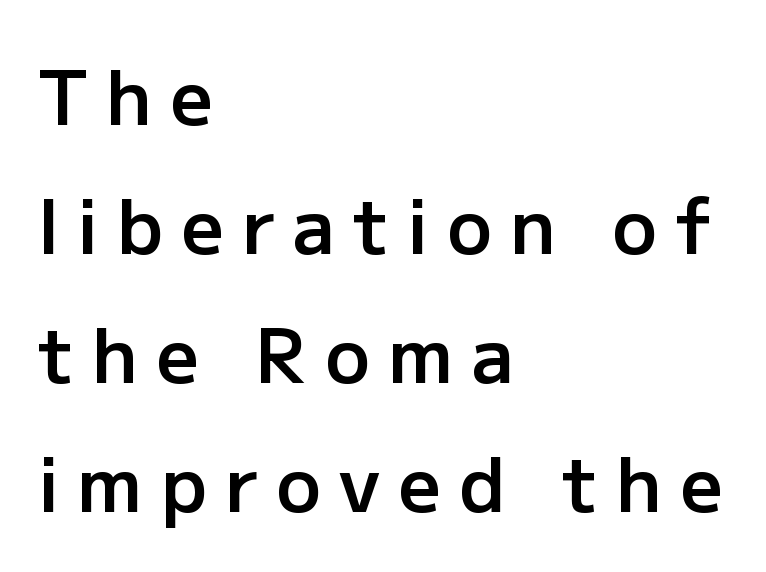
Notice how the passage keeps a crisp vertical edge on the left only. The lettering stays uniformly vertical, giving the passage a roman look. There is plenty of visible air inserted between adjacent glyphs. The gap between lines stays unmarked. Slightly chunky letters — semibold, I'd say, not full bold.
